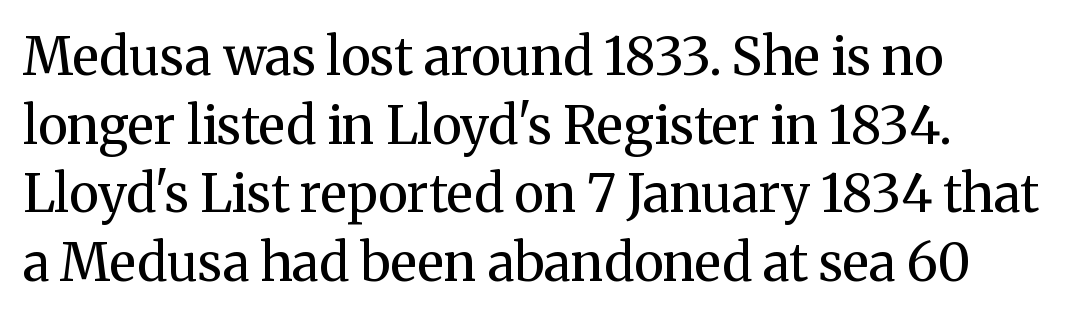
{"serif": "yes", "italic": "no", "bold": "no", "weight": "regular", "width": "normal", "stroke_contrast": "medium", "x_height": "medium", "monospaced": "no", "underline": "no", "line_spacing": "normal", "line_spacing_ratio": 1.32, "letter_spacing": "normal", "letter_spacing_em": 0.0, "glyph_px": 52}
